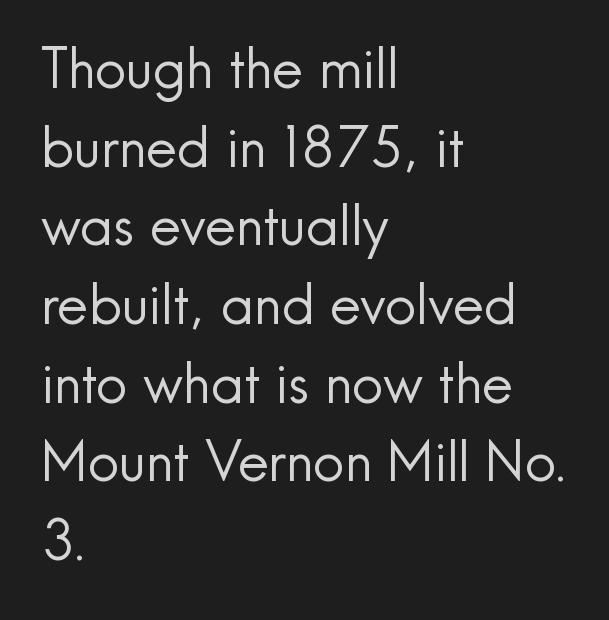
{"serif": "no", "italic": "no", "bold": "no", "weight": "regular", "width": "normal", "x_height": "small", "monospaced": "no", "underline": "no", "align": "left", "line_spacing": "normal", "line_spacing_ratio": 1.43, "letter_spacing": "normal", "letter_spacing_em": 0.0, "glyph_px": 55}
